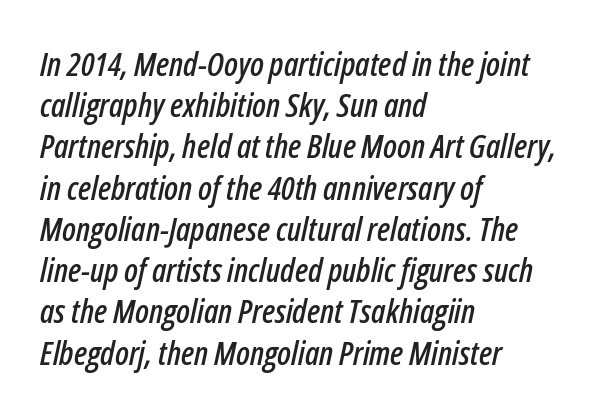
{"italic": "yes", "lean": "right", "slant_degrees": 12, "width": "condensed", "stroke_contrast": "low", "x_height": "medium", "monospaced": "no", "underline": "no", "align": "left", "line_spacing": "normal", "line_spacing_ratio": 1.25, "letter_spacing": "normal", "letter_spacing_em": 0.0, "glyph_px": 33}
